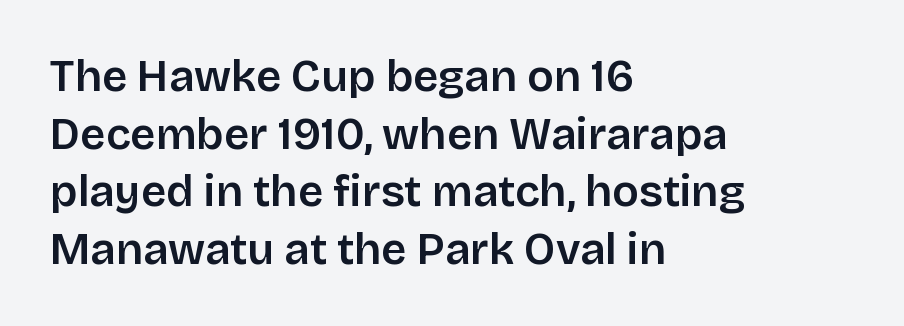
The image shows 44 px semibold sans-serif type, upright; set left-aligned, normal line spacing (1.31x), normal letter spacing, not underlined; low stroke contrast and a large x-height.
